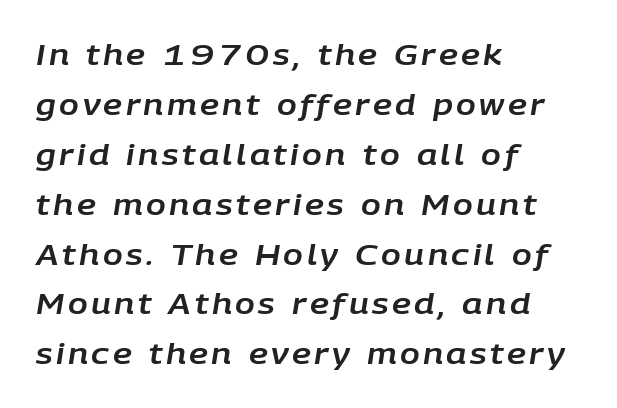
The image shows 29 px text type, italic (leaning right); set left-aligned, line spacing 1.72x, not underlined; low stroke contrast and a large x-height.
